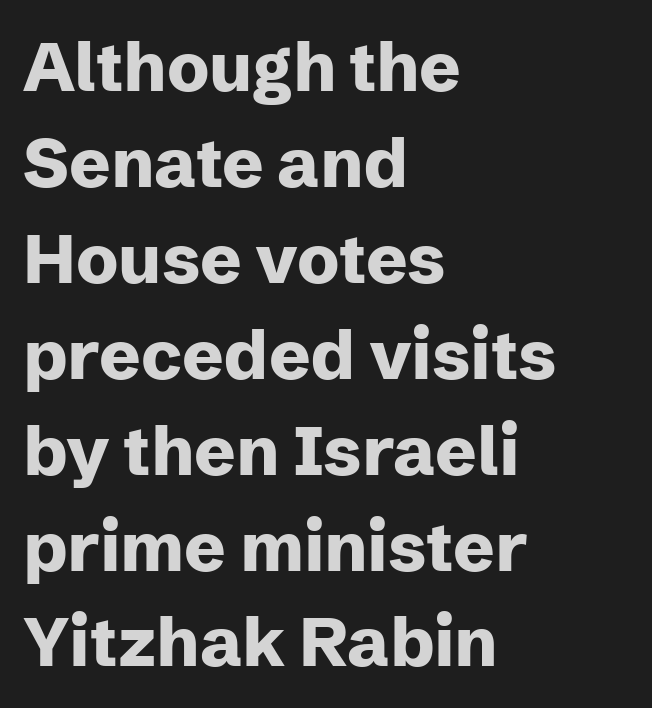
These lines stack with their left ends in a neat column. A bare baseline throughout the passage. The rendering uses natural spacing where letterforms have individual widths. The glyphs in this specimen are sans serif. One glance says typical: line gaps are just what's usual. Heft: maximum for text — a bold.
